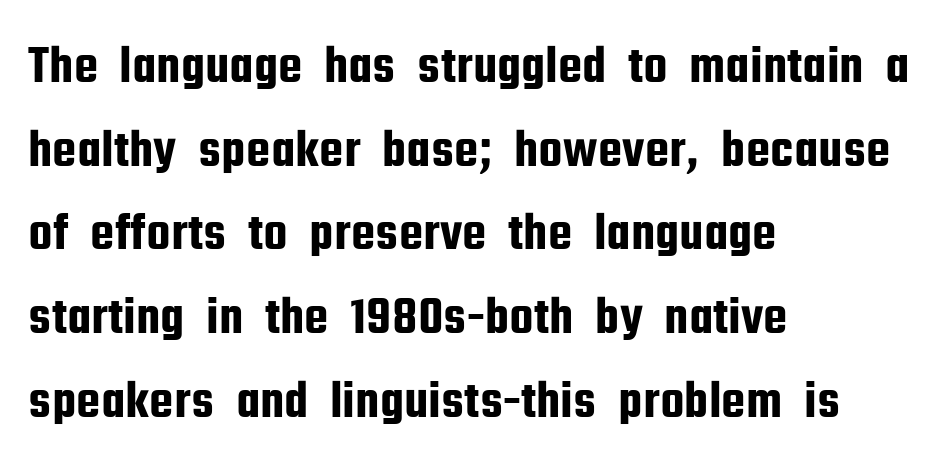
Q: Is the text italic (slanted)? A: No, it is upright.
Q: Is the typeface a serif or a sans-serif typeface? A: Sans-serif.
Q: Is the text underlined? A: No.
Q: How is the paragraph aligned? A: Left-aligned.
Q: Is the spacing between letters normal or unusually wide? A: Normal.
Q: Is the spacing between lines tight, normal or loose? A: Normal.
Q: Width (condensed, normal, or wide)? A: Condensed.
Q: Stroke contrast? A: Low.
Q: x-height? A: Medium.
Q: Monospaced? A: No.
